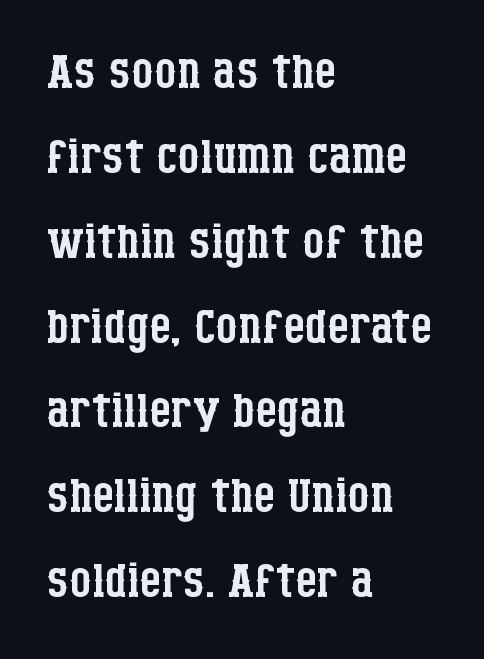
Q: Is the text bold? A: No.
Q: Is the text italic (slanted)? A: No, it is upright.
Q: Is the typeface a serif or a sans-serif typeface? A: Serif.
Q: Is the text underlined? A: No.
Q: How is the paragraph aligned? A: Left-aligned.
Q: Is the spacing between letters normal or unusually wide? A: Normal.
Q: Width (condensed, normal, or wide)? A: Condensed.
Q: Stroke contrast? A: Low.
Q: x-height? A: Large.
Q: Monospaced? A: No.
